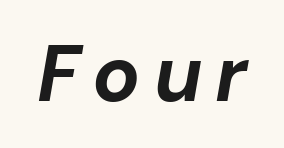
The image shows 79 px bold type, italic (leaning right); set not underlined; low stroke contrast and a medium x-height.
